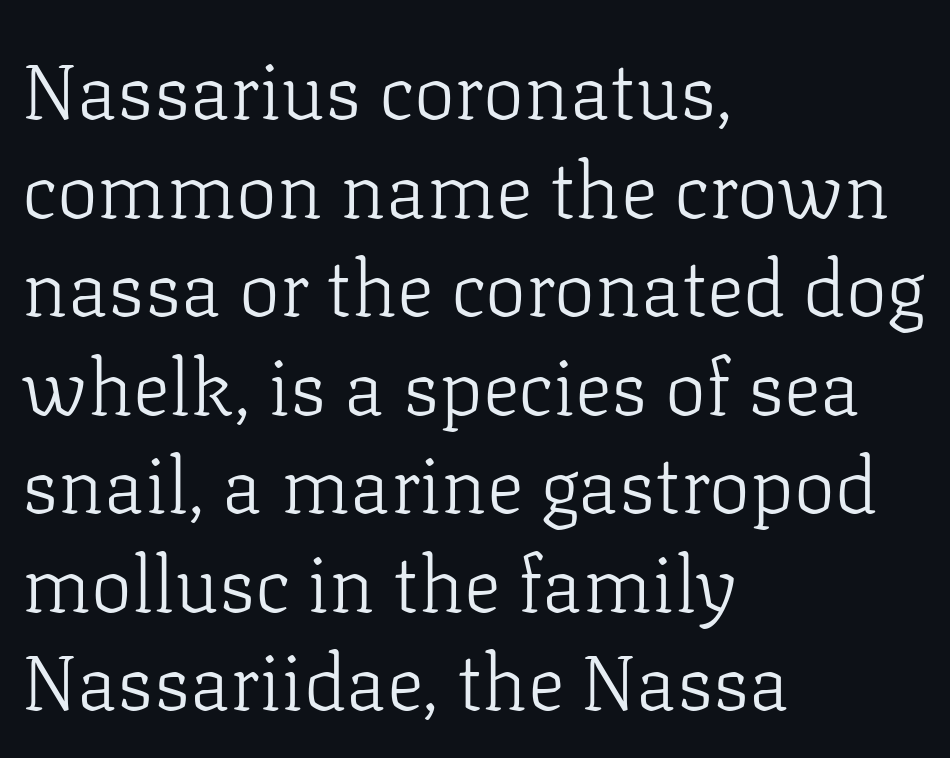
Type style note: has serifs. Tracking here is standard; glyphs follow each other at the usual distance. The leading is moderate, giving the passage an even texture. Alignment: flush left. The lettering holds an erect, upright posture throughout.
